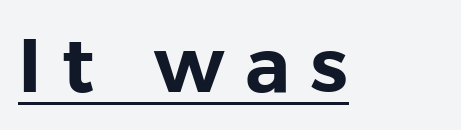
{"serif": "no", "italic": "no", "width": "normal", "stroke_contrast": "low", "x_height": "medium", "monospaced": "no", "underline": "yes", "letter_spacing": "wide", "letter_spacing_em": 0.27, "glyph_px": 76}
